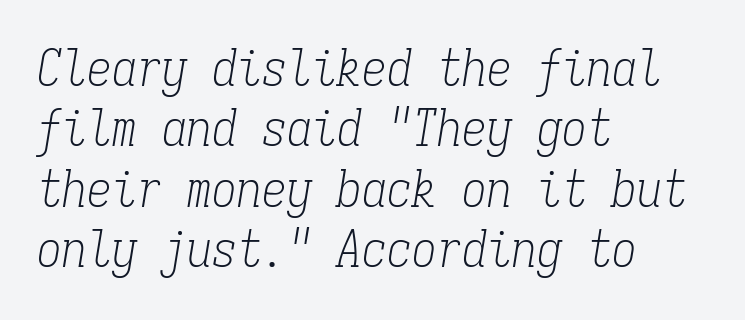
Fixed-width glyphs throughout — classic coding-font behaviour. No heavy texture on the line: the type isn't bold. The rendering applies a slant to the glyphs. The setting favours the left margin, as ordinary paragraphs usually do. Tracking here is standard; glyphs follow each other at the usual distance.
